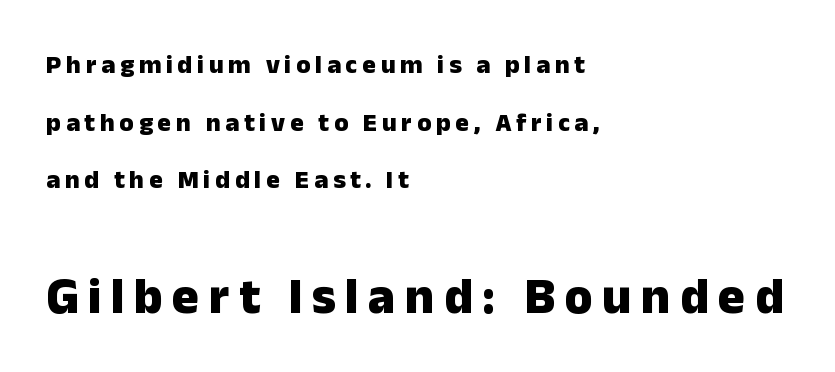
Grotesque or geometric, the face here clearly has no serifs. It's the straight-up-and-down kind of type. Every row of glyphs begins at an identical x-position on the left. These lines stand farther apart than default settings would place them. These two chunks differ in scale, with the bottom chunk taking the larger measure. No word sits above an underline.
